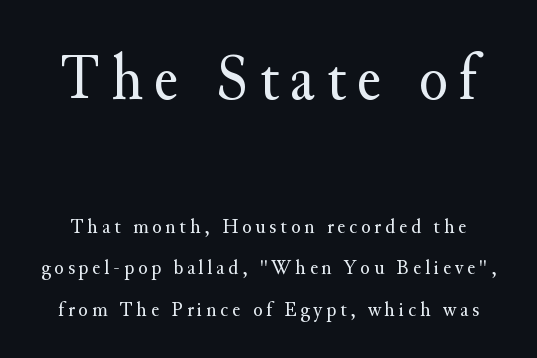
Q: Is the text bold? A: No.
Q: Is the text italic (slanted)? A: No, it is upright.
Q: Is the typeface a serif or a sans-serif typeface? A: Serif.
Q: Is the text underlined? A: No.
Q: Which block of text is set in a larger size, the first (top) or the second (bottom)? A: The first (top) one.
Q: Width (condensed, normal, or wide)? A: Normal.
Q: Stroke contrast? A: Medium.
Q: x-height? A: Small.
Q: Monospaced? A: No.
